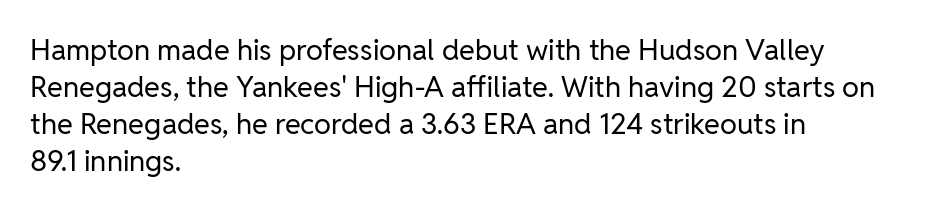
{"serif": "no", "italic": "no", "bold": "no", "weight": "regular", "width": "normal", "stroke_contrast": "low", "x_height": "medium", "monospaced": "no", "underline": "no", "align": "left", "line_spacing": "normal", "line_spacing_ratio": 1.28, "letter_spacing": "normal", "letter_spacing_em": 0.0, "glyph_px": 29}
